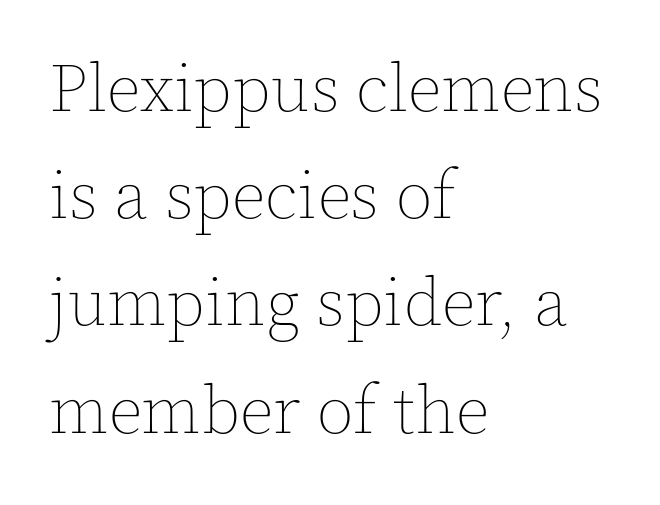
The image shows 67 px thin type, upright; set left-aligned, normal line spacing (1.6x), normal letter spacing, not underlined; a medium x-height.
